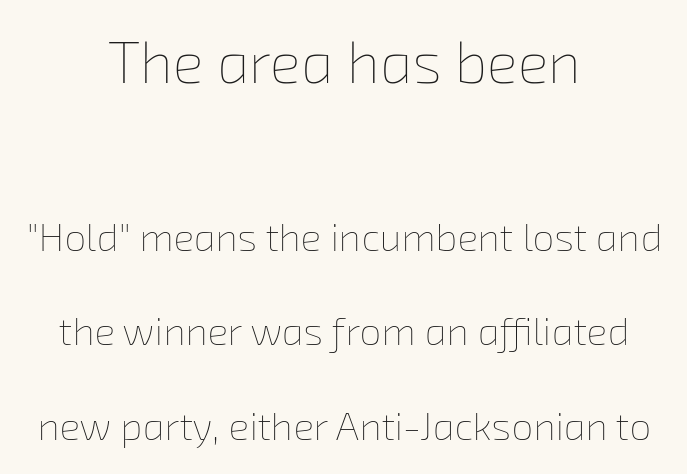
The image shows 58 px thin type; set centered, loose line spacing (2.42x), normal letter spacing, not underlined; the first (top) block is 1.49x larger; low stroke contrast and a medium x-height.
